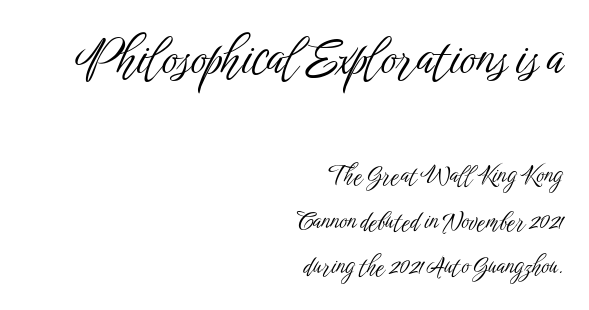
Q: Is the text bold? A: No.
Q: Is the text italic (slanted)? A: Yes.
Q: Is the typeface a serif or a sans-serif typeface? A: Sans-serif.
Q: Is the text underlined? A: No.
Q: How is the paragraph aligned? A: Right-aligned.
Q: Is the spacing between letters normal or unusually wide? A: Normal.
Q: Is the spacing between lines tight, normal or loose? A: Loose.
Q: Which block of text is set in a larger size, the first (top) or the second (bottom)? A: The first (top) one.
Q: Width (condensed, normal, or wide)? A: Condensed.
Q: Stroke contrast? A: Low.
Q: x-height? A: Medium.
Q: Monospaced? A: No.
